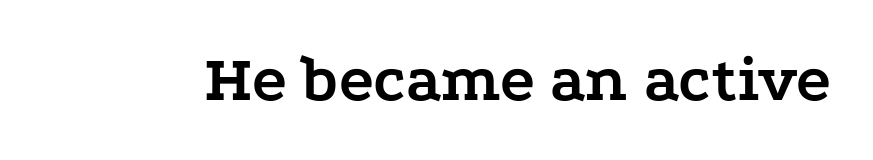
The image shows 66 px semibold, wide serif type, upright; set normal letter spacing, not underlined; low stroke contrast and a medium x-height.
